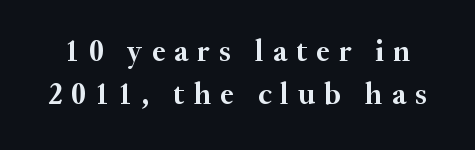
{"serif": "yes", "italic": "no", "bold": "yes", "weight": "semibold", "width": "normal", "stroke_contrast": "medium", "x_height": "small", "monospaced": "no", "underline": "no", "line_spacing": "normal", "line_spacing_ratio": 1.42, "letter_spacing": "wide", "letter_spacing_em": 0.31, "glyph_px": 30}
